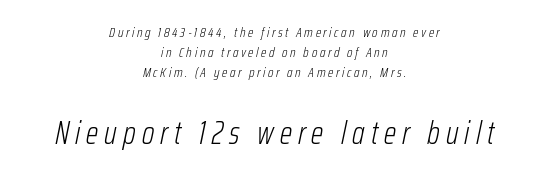
A typesetter would call this proportional, since set widths differ per character. Honestly, there is no underline to notice here at all. Style check: oblique. The typesetting does not lean heavy: it is not bold. This sample is center-justified, so both line endings float freely.
